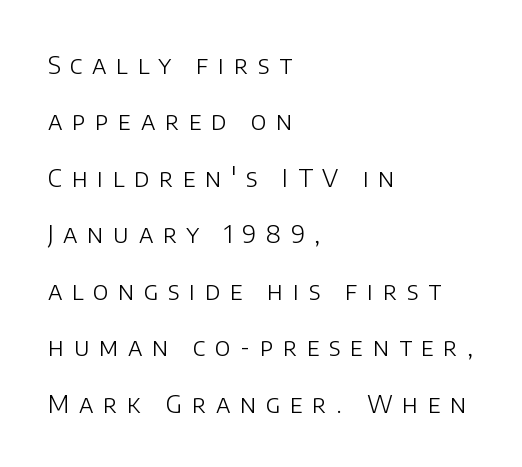
{"italic": "no", "bold": "no", "underline": "no", "align": "left", "line_spacing": "loose", "line_spacing_ratio": 2.26, "letter_spacing": "wide", "letter_spacing_em": 0.38, "glyph_px": 25}
